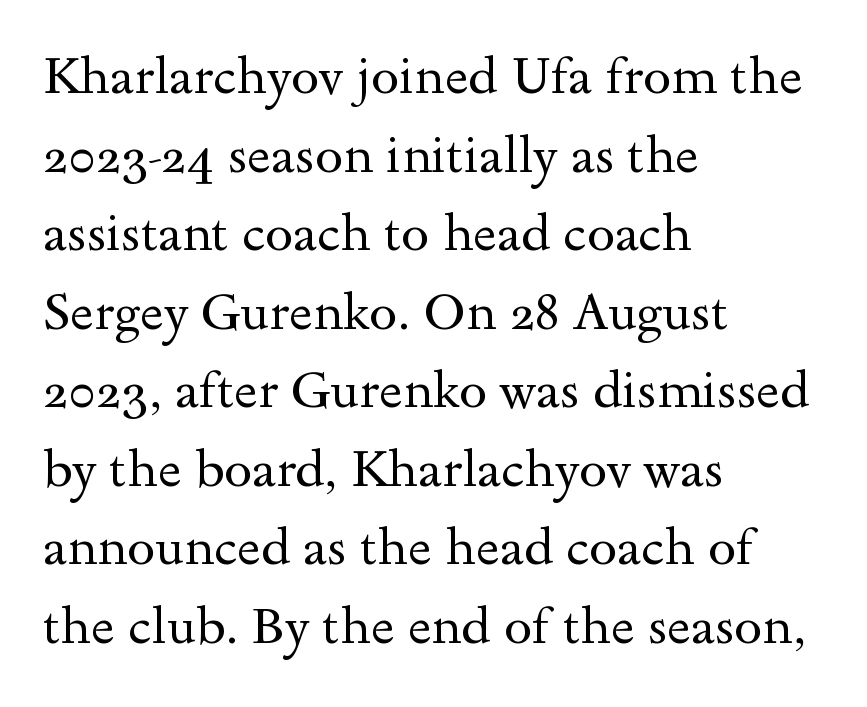
Vertical spacing — default. The type is set solid horizontally, with unmodified tracking. A bare baseline throughout the passage. When letters stand straight like this, we call the style roman or upright. The text block is weighted toward the left margin, trailing off unevenly rightward.
